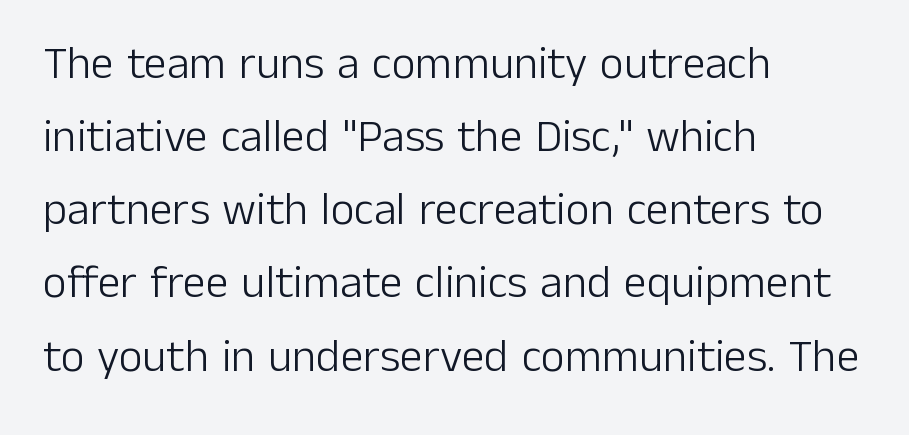
The face used here is proportionally spaced, like ordinary book or web type. Here the glyphs are tracked normally, forming tight word shapes. Interline gaps are of average width in this sample. In terms of posture, this sample is upright.
